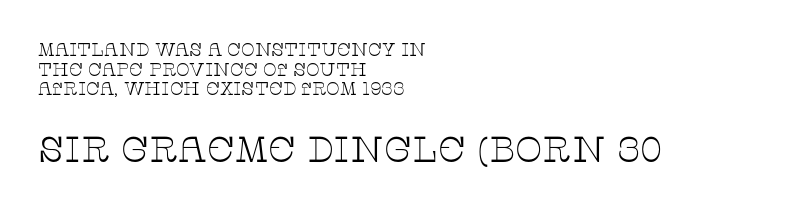
Which chunk is bigger? The second one — the bottom block dwarfs the top. No extra tracking has been applied to these lines. Each line starts at the same left margin while the right side varies. The glyphs are unaccompanied by any horizontal stroke below them.
